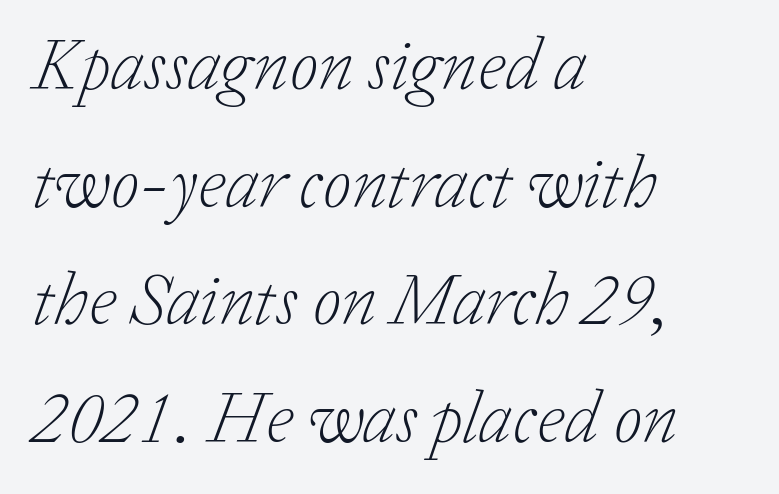
{"serif": "yes", "italic": "yes", "lean": "right", "slant_degrees": 20, "bold": "no", "weight": "light", "width": "normal", "stroke_contrast": "low", "x_height": "medium", "monospaced": "no", "underline": "no", "align": "left", "line_spacing": "normal", "line_spacing_ratio": 1.59, "letter_spacing": "normal", "letter_spacing_em": 0.0, "glyph_px": 74}
